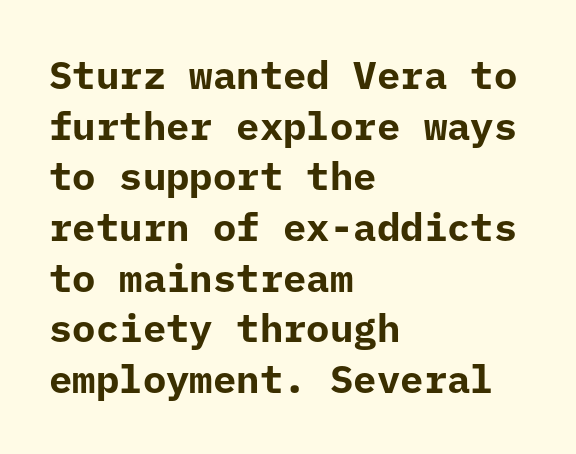
{"serif": "no", "italic": "no", "bold": "yes", "weight": "bold", "width": "normal", "stroke_contrast": "low", "x_height": "medium", "monospaced": "yes", "underline": "no", "align": "left", "line_spacing": "normal", "line_spacing_ratio": 1.3, "letter_spacing": "normal", "letter_spacing_em": 0.0, "glyph_px": 39}
